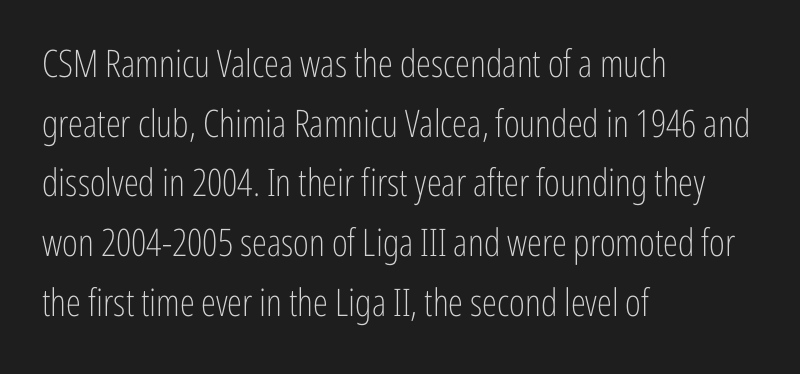
Q: Is the text bold? A: No.
Q: Is the text italic (slanted)? A: No, it is upright.
Q: Is the typeface a serif or a sans-serif typeface? A: Sans-serif.
Q: Is the text underlined? A: No.
Q: How is the paragraph aligned? A: Left-aligned.
Q: Is the spacing between letters normal or unusually wide? A: Normal.
Q: Is the spacing between lines tight, normal or loose? A: Normal.
Q: Width (condensed, normal, or wide)? A: Condensed.
Q: Stroke contrast? A: Low.
Q: x-height? A: Medium.
Q: Monospaced? A: No.
